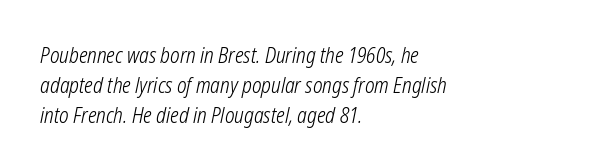
Q: Is the text bold? A: No.
Q: Is the text italic (slanted)? A: Yes, it leans right by about 12 degrees.
Q: Is the text underlined? A: No.
Q: How is the paragraph aligned? A: Left-aligned.
Q: Is the spacing between letters normal or unusually wide? A: Normal.
Q: Is the spacing between lines tight, normal or loose? A: Normal.
